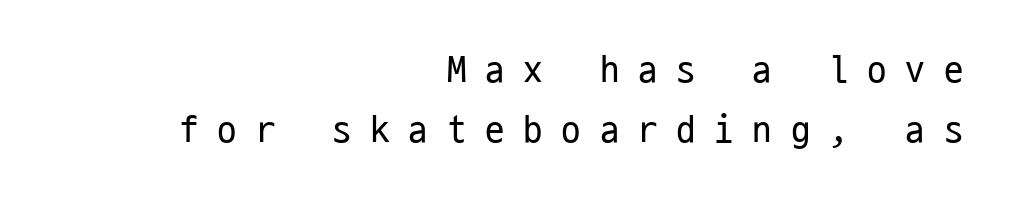
{"serif": "no", "italic": "no", "bold": "no", "weight": "regular", "width": "condensed", "stroke_contrast": "low", "x_height": "medium", "monospaced": "yes", "underline": "no", "align": "right", "line_spacing": "normal", "line_spacing_ratio": 1.55, "letter_spacing": "wide", "letter_spacing_em": 0.48, "glyph_px": 39}
